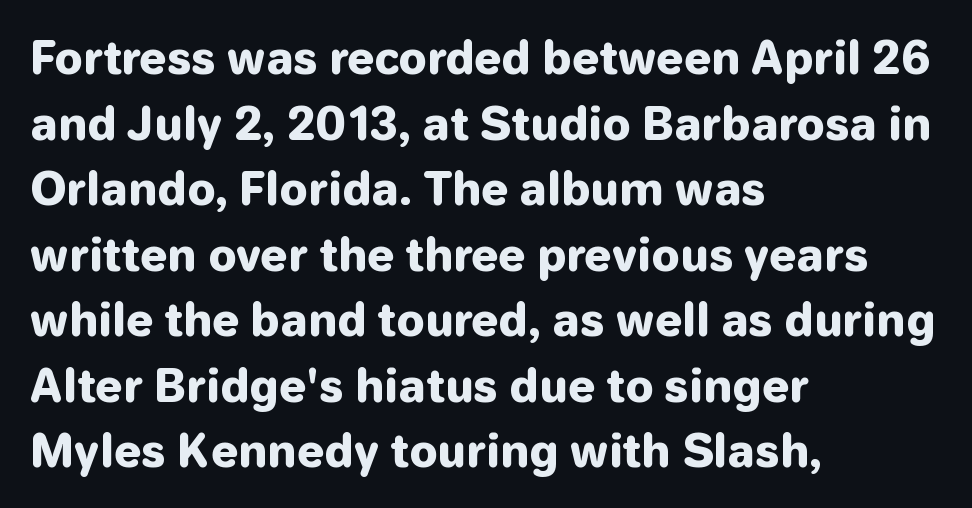
{"serif": "no", "italic": "no", "bold": "yes", "weight": "heavy", "width": "normal", "stroke_contrast": "low", "x_height": "medium", "monospaced": "no", "underline": "no", "align": "left", "line_spacing": "normal", "line_spacing_ratio": 1.49, "letter_spacing": "normal", "letter_spacing_em": 0.0, "glyph_px": 44}
